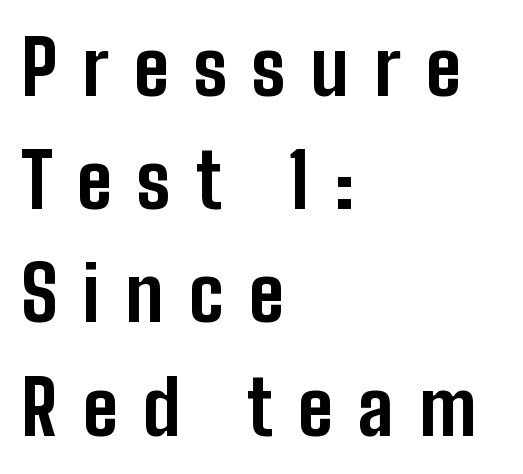
The image shows 76 px bold, condensed sans-serif type, upright; set left-aligned, normal line spacing (1.49x), unusually wide letter spacing (+0.33 em), not underlined; low stroke contrast and a medium x-height.
